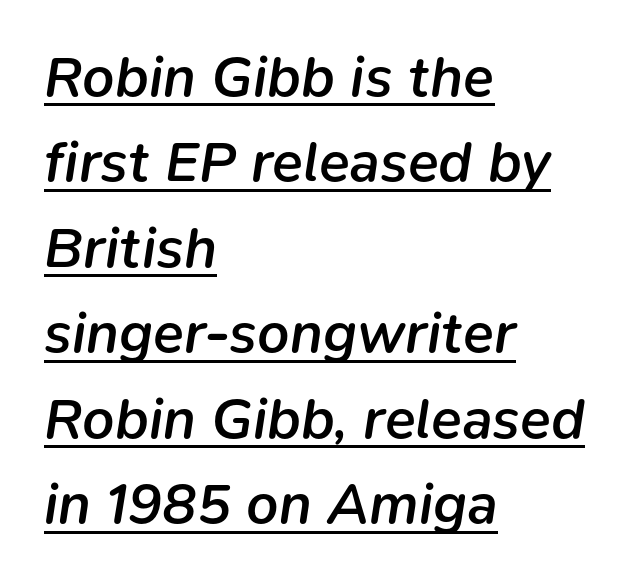
In designer terms, the underline attribute is active on this setting. Look at the stroke-to-counter ratio: somewhat heavy, a semibold. This rendering uses left alignment, leaving the right contour irregular. Baseline-to-baseline distance is the conventional proportion of letter height.
